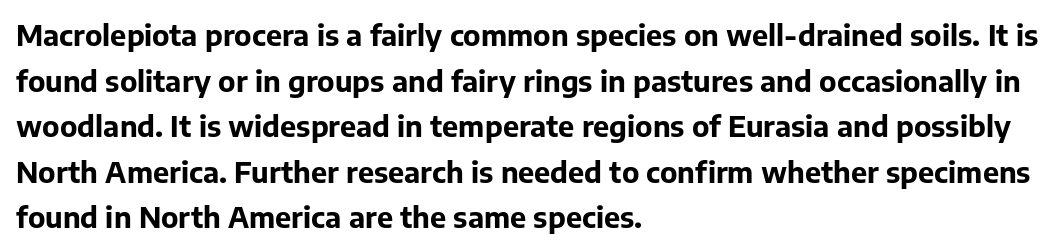
Just letters on the line, the space beneath them empty. Heavy-handed strokes throughout: this text is bold. The rendering keeps characters at their native spacing. The face used here is proportionally spaced, like ordinary book or web type. Reading down the column, the eye jumps a familiar distance to each next line. Line starts are locked; line ends wander.
